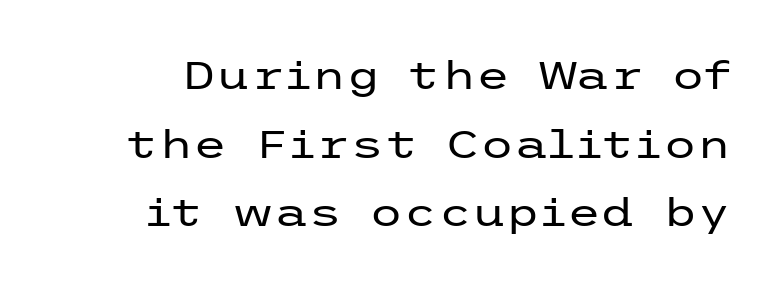
Q: Is the text bold? A: No.
Q: Is the text italic (slanted)? A: No, it is upright.
Q: Is the typeface a serif or a sans-serif typeface? A: Sans-serif.
Q: Is the text underlined? A: No.
Q: Is the spacing between letters normal or unusually wide? A: Normal.
Q: Width (condensed, normal, or wide)? A: Wide.
Q: Stroke contrast? A: Low.
Q: x-height? A: Medium.
